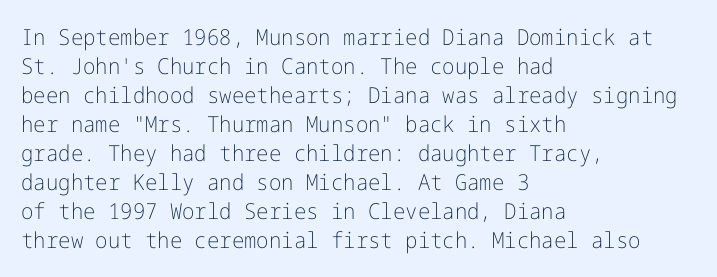
Tall strokes in this sample are plumb rather than angled. The passage shown has conventional tracking throughout. Every row of glyphs begins at an identical x-position on the left. A normal amount of white space separates one row of letters from the next. Type without underlining.
